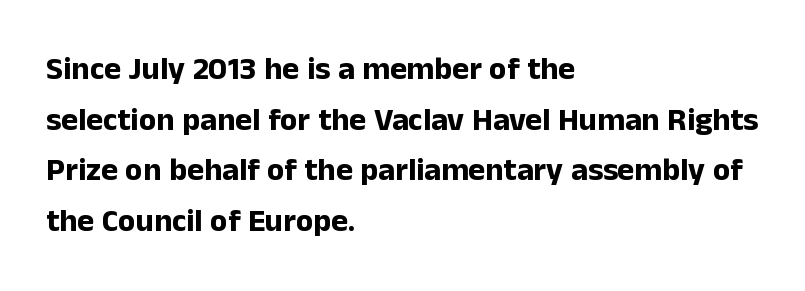
Q: Is the text bold? A: Yes.
Q: Is the text italic (slanted)? A: No, it is upright.
Q: Is the typeface a serif or a sans-serif typeface? A: Sans-serif.
Q: Is the text underlined? A: No.
Q: How is the paragraph aligned? A: Left-aligned.
Q: Is the spacing between letters normal or unusually wide? A: Normal.
Q: Is the spacing between lines tight, normal or loose? A: Normal.
Q: Width (condensed, normal, or wide)? A: Normal.
Q: Stroke contrast? A: Low.
Q: x-height? A: Medium.
Q: Monospaced? A: No.
